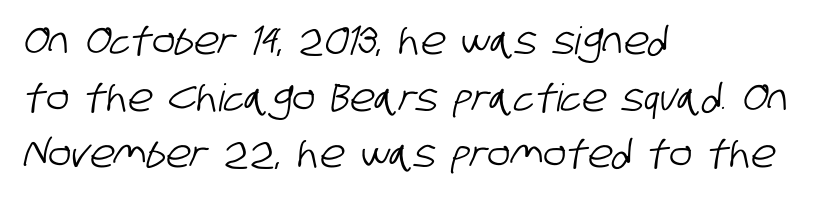
The typeface chosen for these lines omits serifs. Each letter keeps its own natural width here, so spacing adapts to shape. Interline gaps are of average width in this sample. The lines are quadded left. The space directly below the letters is spotless.
